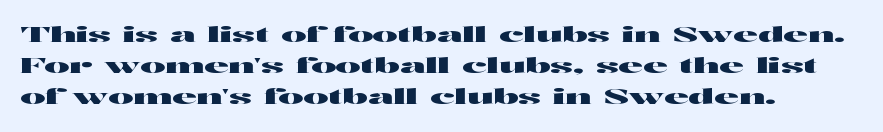
{"italic": "no", "underline": "no", "align": "left", "line_spacing": "normal", "line_spacing_ratio": 1.48, "letter_spacing": "normal", "letter_spacing_em": 0.0, "glyph_px": 21}
